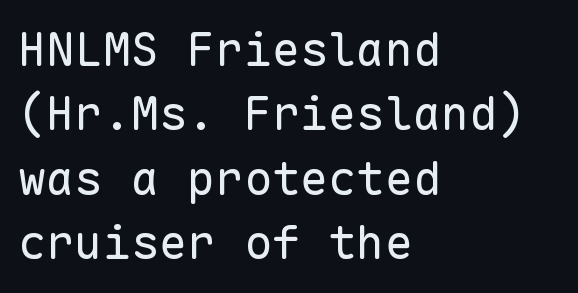
The baseline area is clear. The passage shown is not bold in any degree. Regarding serifs, this sample does without them. Tracking value appears to be zero — textbook default spacing.
